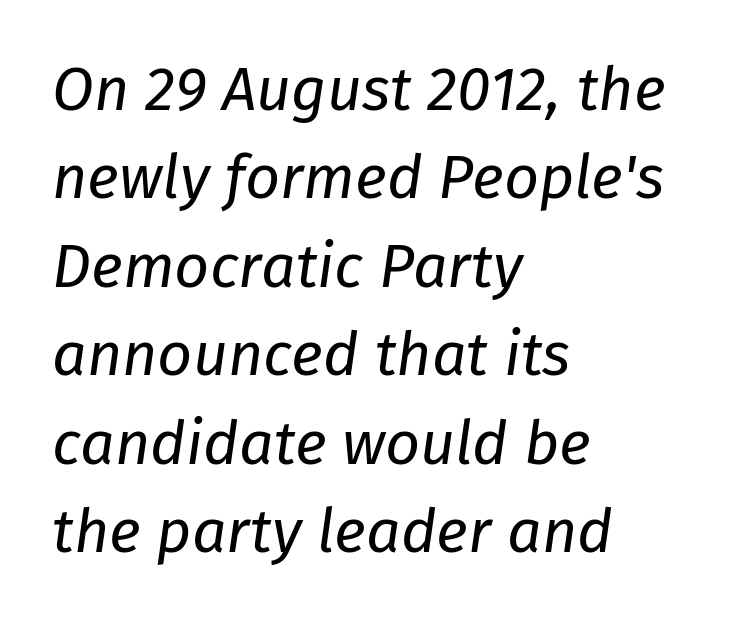
Character widths vary here, with narrow letters taking less room than wide ones. Observe the ordinary spacing: letters are neighbours, not strangers. The rows are spaced the way most documents space them. These lines were composed using italics. The rag falls on the right side of this text block.
